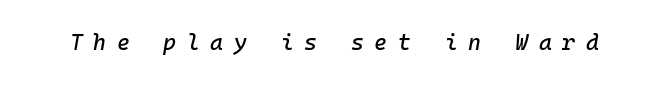
The image shows 22 px text type, italic (leaning right); set unusually wide letter spacing (+0.48 em), not underlined.
